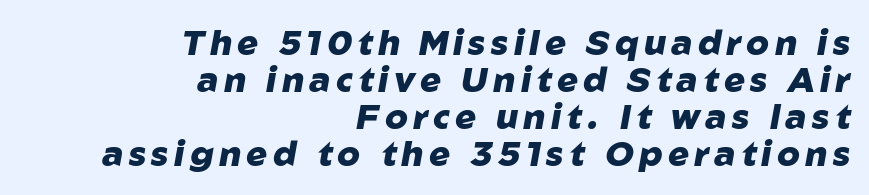
Right-aligned paragraph, ragged on the left. The font's italic variant was chosen for this text. Heft: maximum for text — a bold. This sample has the flowing, uneven cadence of proportional lettering. Compared with typical paragraphs, the rows here are closer together.
